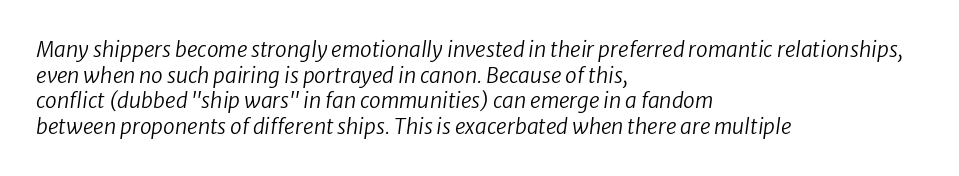
The image shows 21 px text type, italic (leaning right); set left-aligned, line spacing 1.22x, normal letter spacing, not underlined.
